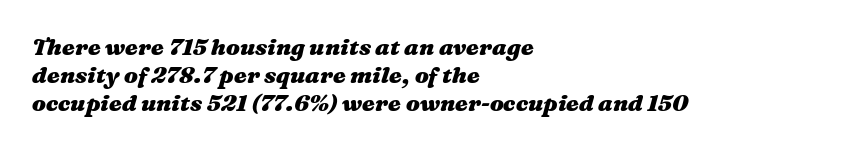
Q: Is the text bold? A: Yes.
Q: Is the text italic (slanted)? A: Yes, it leans right by about 16 degrees.
Q: Is the text underlined? A: No.
Q: How is the paragraph aligned? A: Left-aligned.
Q: Is the spacing between letters normal or unusually wide? A: Normal.
